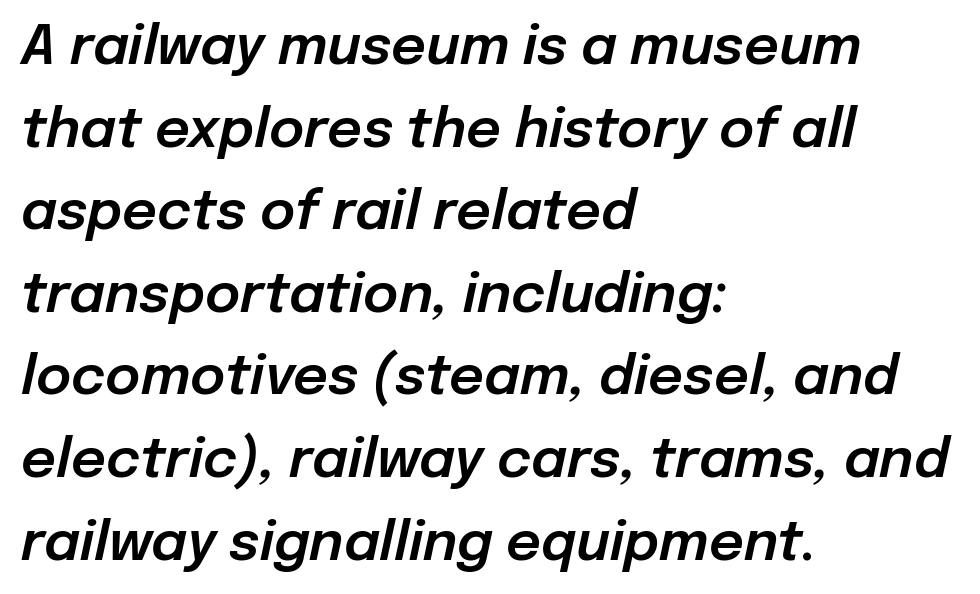
{"italic": "yes", "lean": "right", "slant_degrees": 12, "width": "normal", "stroke_contrast": "low", "x_height": "medium", "monospaced": "no", "underline": "no", "align": "left", "line_spacing": "normal", "line_spacing_ratio": 1.53, "letter_spacing": "normal", "letter_spacing_em": 0.0, "glyph_px": 54}
